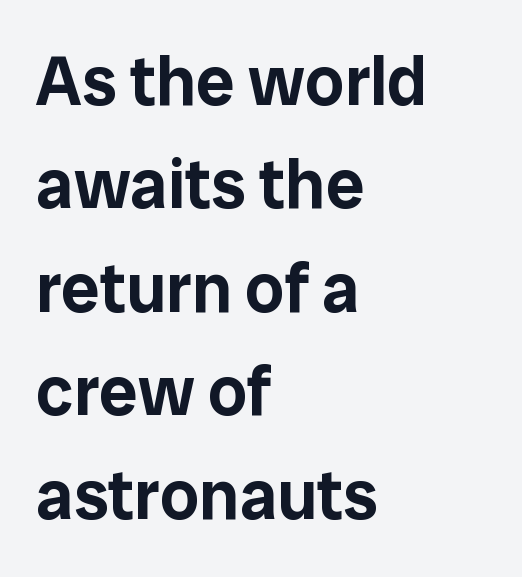
{"serif": "no", "italic": "no", "width": "normal", "stroke_contrast": "low", "x_height": "medium", "monospaced": "no", "underline": "no", "align": "left", "line_spacing": "normal", "line_spacing_ratio": 1.5, "letter_spacing": "normal", "letter_spacing_em": 0.0, "glyph_px": 69}
